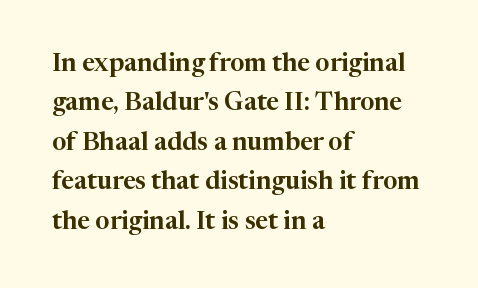
The image shows 25 px text type, upright; set left-aligned, normal line spacing (1.58x), normal letter spacing, not underlined.
